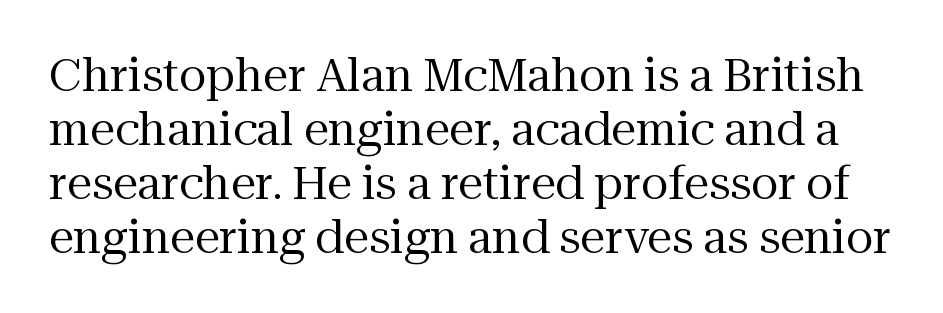
The image shows 45 px regular-weight serif type, upright; set line spacing 1.2x, normal letter spacing, not underlined; medium stroke contrast and a medium x-height.
